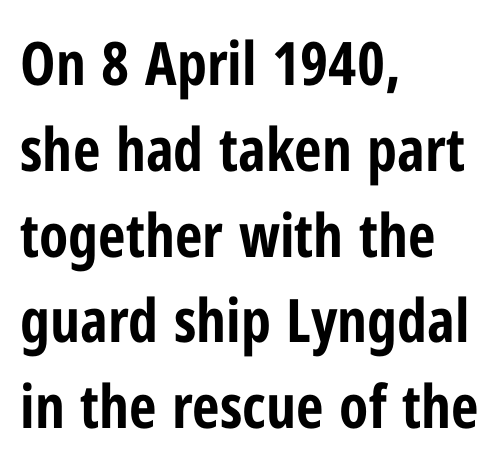
{"serif": "no", "italic": "no", "bold": "yes", "weight": "bold", "width": "condensed", "stroke_contrast": "low", "x_height": "medium", "monospaced": "no", "underline": "no", "align": "left", "line_spacing": "normal", "line_spacing_ratio": 1.43, "letter_spacing": "normal", "letter_spacing_em": 0.0, "glyph_px": 60}
